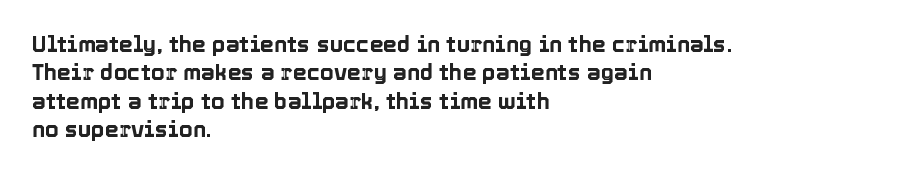
Q: Is the text italic (slanted)? A: No, it is upright.
Q: Is the text underlined? A: No.
Q: How is the paragraph aligned? A: Left-aligned.
Q: Is the spacing between letters normal or unusually wide? A: Normal.
Q: Is the spacing between lines tight, normal or loose? A: Normal.
